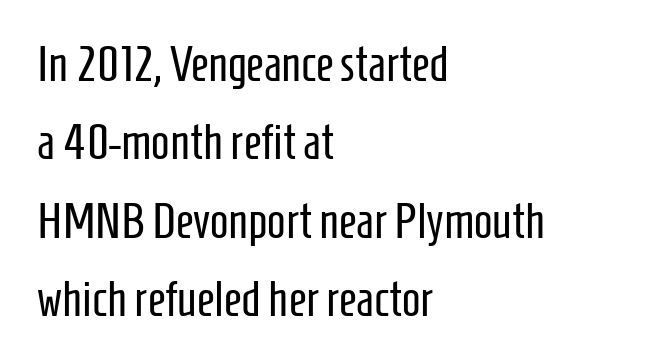
Q: Is the text bold? A: No.
Q: Is the text italic (slanted)? A: No, it is upright.
Q: Is the typeface a serif or a sans-serif typeface? A: Sans-serif.
Q: Is the text underlined? A: No.
Q: How is the paragraph aligned? A: Left-aligned.
Q: Is the spacing between letters normal or unusually wide? A: Normal.
Q: Is the spacing between lines tight, normal or loose? A: Normal.
Q: Width (condensed, normal, or wide)? A: Condensed.
Q: Stroke contrast? A: Low.
Q: x-height? A: Medium.
Q: Monospaced? A: No.
